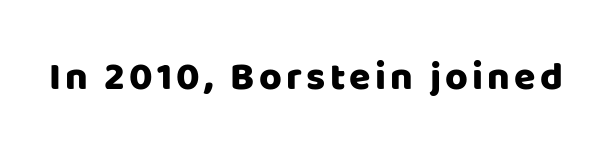
Q: Is the text italic (slanted)? A: No, it is upright.
Q: Is the typeface a serif or a sans-serif typeface? A: Sans-serif.
Q: Is the text underlined? A: No.
Q: Width (condensed, normal, or wide)? A: Normal.
Q: Stroke contrast? A: Low.
Q: x-height? A: Large.
Q: Monospaced? A: No.
